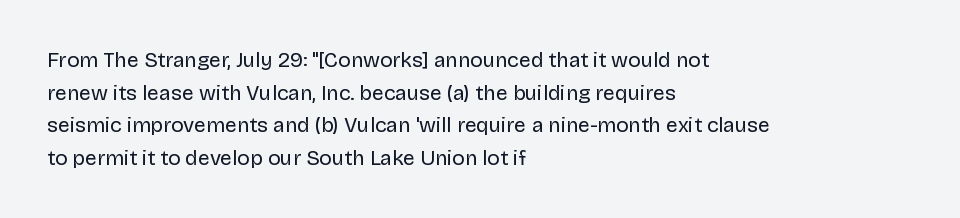
{"italic": "no", "bold": "no", "underline": "no", "align": "left", "line_spacing": "normal", "line_spacing_ratio": 1.55, "letter_spacing": "normal", "letter_spacing_em": 0.0, "glyph_px": 21}
